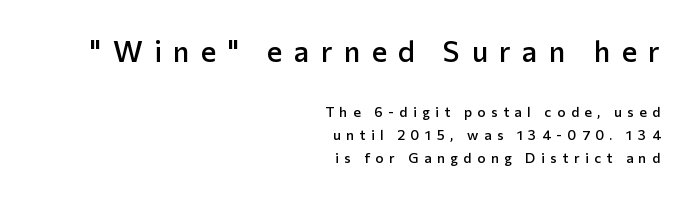
The more generous point size was reserved for the upper chunk. Observe the wide spacing: letters keep a clear distance from each other. This sample uses an upright cut, with every glyph sitting square on the baseline. Proportional: the letters do not fall into vertical columns. A typesetter would call this leading conventional body-copy spacing. The strip under each line holds only bare page.
